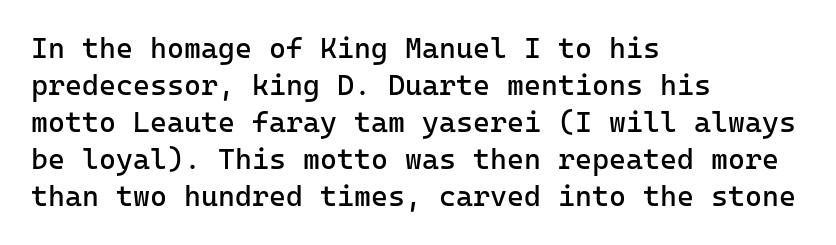
Underlining? Definitely not there. Weight class: somewhere from thin through regular. Between one letter and the next there's only the usual sliver of space. Is this a sans? Yes — the strokes have no serifs.
